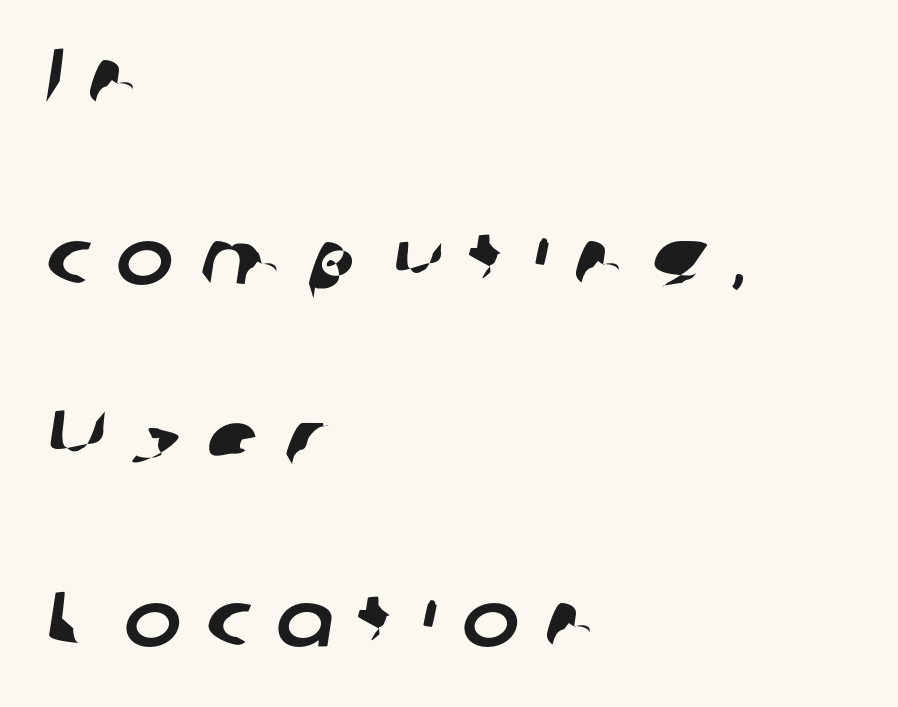
{"serif": "no", "width": "normal", "stroke_contrast": "low", "x_height": "medium", "monospaced": "no", "underline": "no", "align": "left", "line_spacing": "loose", "line_spacing_ratio": 2.35, "letter_spacing": "wide", "letter_spacing_em": 0.33, "glyph_px": 77}
